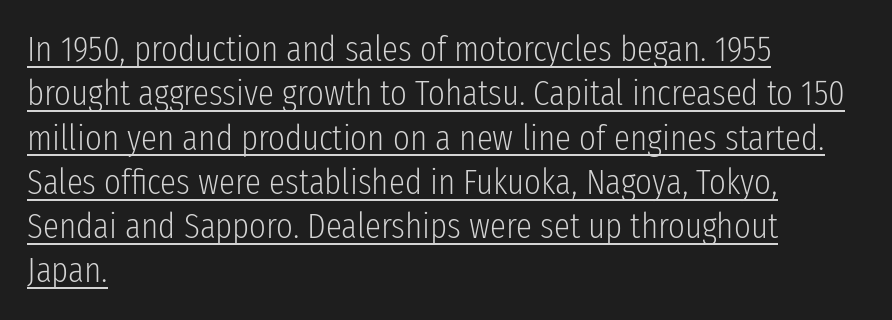
{"serif": "no", "italic": "no", "bold": "no", "weight": "light", "width": "condensed", "stroke_contrast": "low", "x_height": "medium", "monospaced": "no", "underline": "yes", "align": "left", "line_spacing_ratio": 1.23, "letter_spacing": "normal", "letter_spacing_em": 0.0, "glyph_px": 36}
